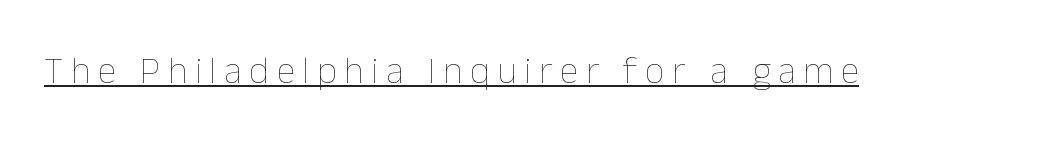
Q: Is the text bold? A: No.
Q: Is the text italic (slanted)? A: No, it is upright.
Q: Is the text underlined? A: Yes.
Q: Is the spacing between letters normal or unusually wide? A: Unusually wide.
Q: Width (condensed, normal, or wide)? A: Normal.
Q: Stroke contrast? A: Low.
Q: x-height? A: Medium.
Q: Monospaced? A: No.
